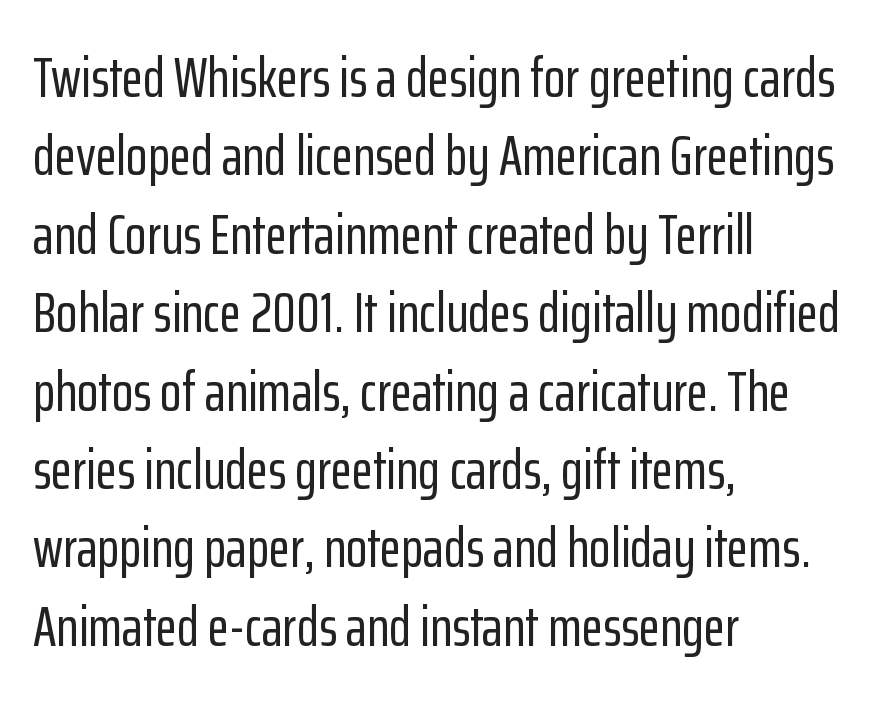
The image shows 56 px condensed sans-serif type, upright; set left-aligned, normal line spacing (1.4x), normal letter spacing, not underlined; low stroke contrast and a medium x-height.
